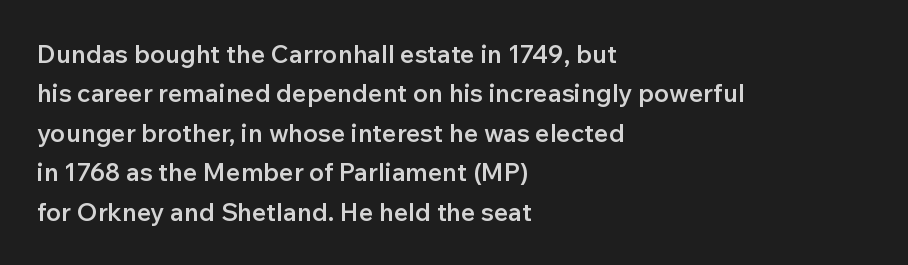
{"italic": "no", "bold": "semi", "underline": "no", "align": "left", "line_spacing": "normal", "line_spacing_ratio": 1.58, "letter_spacing": "normal", "letter_spacing_em": 0.0, "glyph_px": 25}
